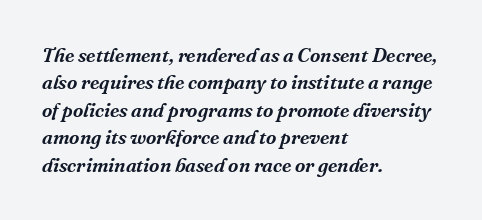
The compositor pushed each line to the left boundary. Descender tails drop into unmarked territory. This block has exactly the height ordinary leading produces. Words appear dense and cohesive because spacing is normal. The specimen reads as italic at a glance.
